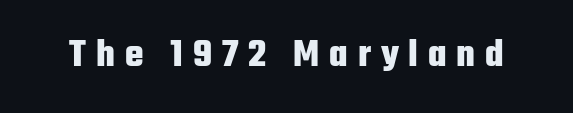
The image shows 39 px heavy, condensed sans-serif type, upright; set unusually wide letter spacing (+0.25 em), not underlined; low stroke contrast and a medium x-height.
